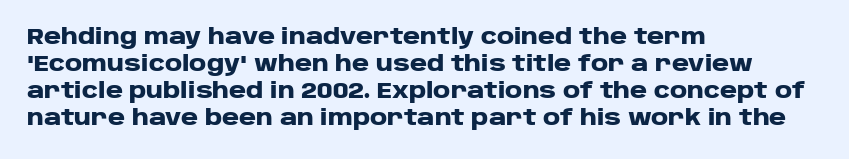
The image shows 21 px bold type, upright; set left-aligned, normal line spacing (1.29x), normal letter spacing, not underlined.
